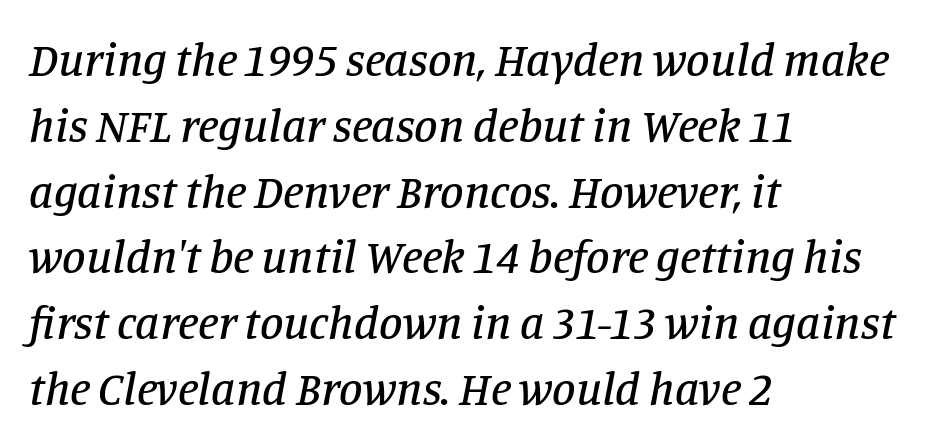
The letters advance in unequal steps, a hallmark of proportional type. Letterform terminals end in serifs throughout the passage. Notice how the passage keeps a crisp vertical edge on the left only. Slant detected: the letters are inclined. The tracking reads as untouched default to a designer's eye.
